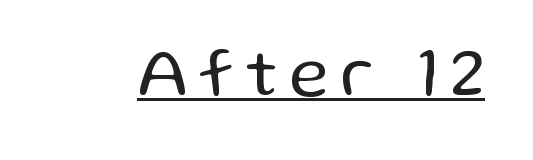
The image shows 69 px regular-weight sans-serif type, upright; set underlined; low stroke contrast and a medium x-height.
